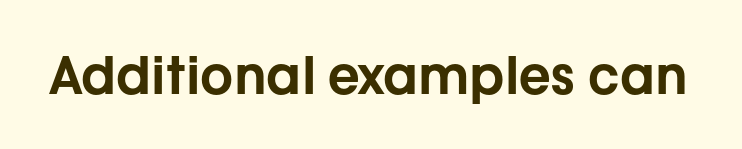
Q: Is the text italic (slanted)? A: No, it is upright.
Q: Is the typeface a serif or a sans-serif typeface? A: Sans-serif.
Q: Is the text underlined? A: No.
Q: Is the spacing between letters normal or unusually wide? A: Normal.
Q: Width (condensed, normal, or wide)? A: Normal.
Q: Stroke contrast? A: Low.
Q: x-height? A: Medium.
Q: Monospaced? A: No.
